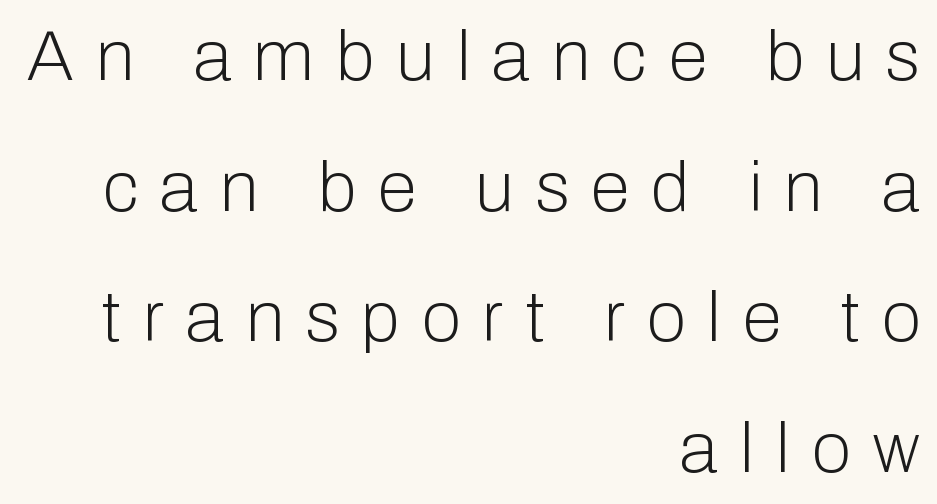
Where is the straight margin? On the right. Heaviness? Minimal to ordinary, like unemphasized prose. The passage shown is typed in a proportional face where columns would drift. To sum up the face: it is a sans, with no serifs. It's the straight-up-and-down kind of type.
